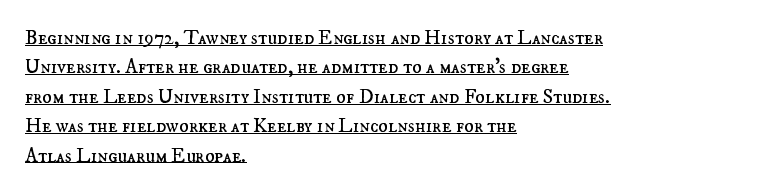
Q: Is the text bold? A: No.
Q: Is the text italic (slanted)? A: No, it is upright.
Q: Is the text underlined? A: Yes.
Q: How is the paragraph aligned? A: Left-aligned.
Q: Is the spacing between letters normal or unusually wide? A: Normal.
Q: Is the spacing between lines tight, normal or loose? A: Normal.
